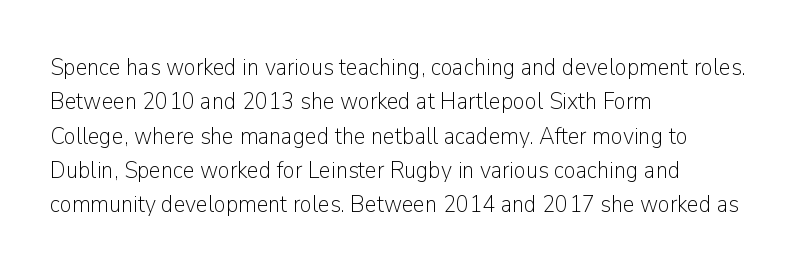
Q: Is the text bold? A: No.
Q: Is the text italic (slanted)? A: No, it is upright.
Q: Is the text underlined? A: No.
Q: How is the paragraph aligned? A: Left-aligned.
Q: Is the spacing between letters normal or unusually wide? A: Normal.
Q: Is the spacing between lines tight, normal or loose? A: Normal.
